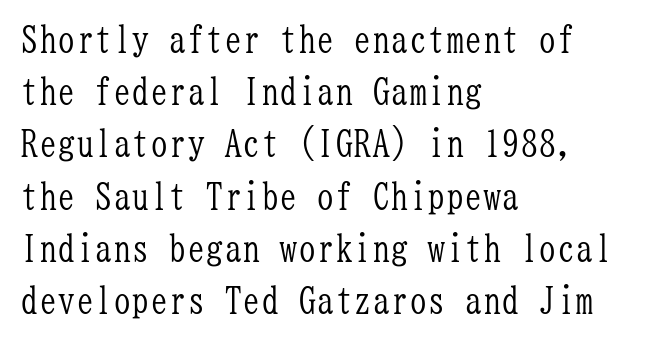
Q: Is the text bold? A: No.
Q: Is the text italic (slanted)? A: No, it is upright.
Q: Is the typeface a serif or a sans-serif typeface? A: Serif.
Q: Is the text underlined? A: No.
Q: How is the paragraph aligned? A: Left-aligned.
Q: Is the spacing between letters normal or unusually wide? A: Normal.
Q: Is the spacing between lines tight, normal or loose? A: Normal.
Q: Width (condensed, normal, or wide)? A: Condensed.
Q: Stroke contrast? A: Low.
Q: x-height? A: Medium.
Q: Monospaced? A: Yes.
